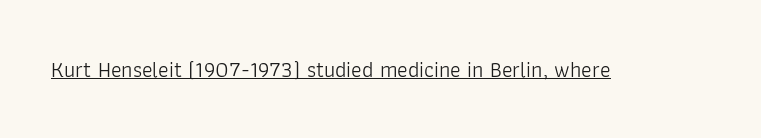
The image shows 22 px text type, upright; set normal letter spacing, underlined.
